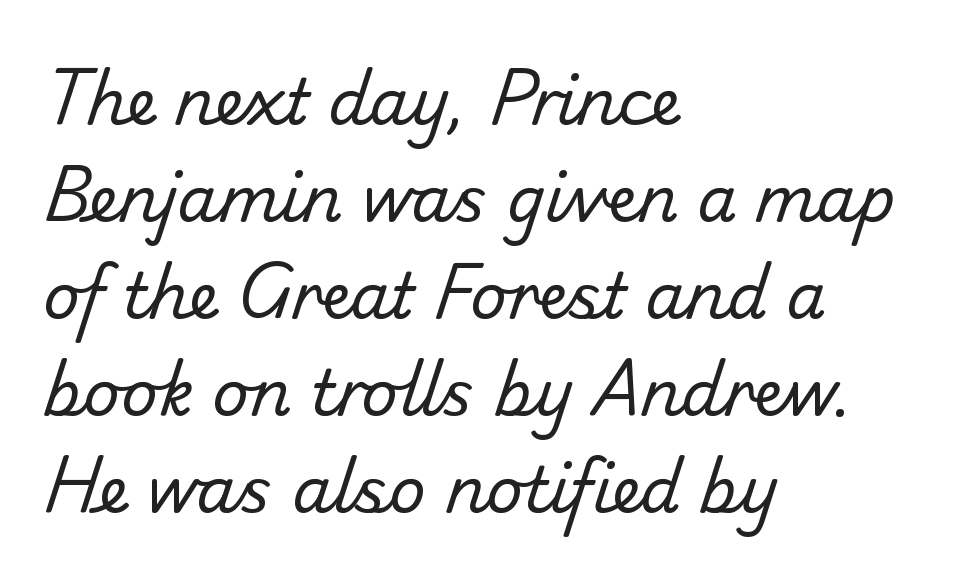
The image shows 63 px regular-weight sans-serif type; set left-aligned, normal line spacing (1.54x), normal letter spacing, not underlined; low stroke contrast and a small x-height.
